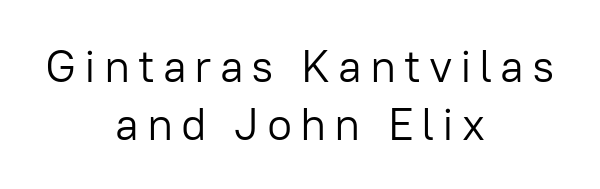
The characters are drawn with everyday or finer stroke widths. Quick note: interline space is typical. The designer went with a sans here, leaving each stem footless. The passage shown is typed in a proportional face where columns would drift.
